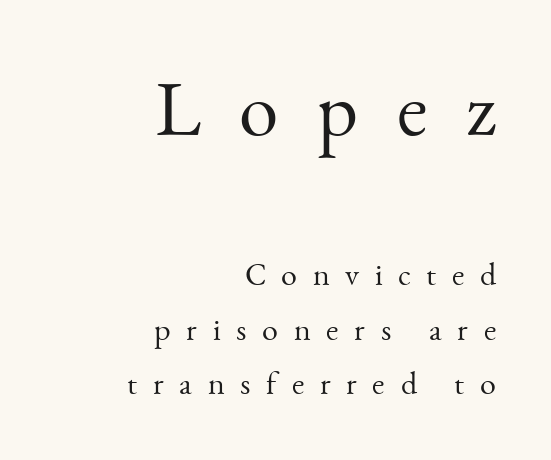
Q: Is the text bold? A: No.
Q: Is the text italic (slanted)? A: No, it is upright.
Q: Is the typeface a serif or a sans-serif typeface? A: Serif.
Q: Is the text underlined? A: No.
Q: How is the paragraph aligned? A: Right-aligned.
Q: Is the spacing between letters normal or unusually wide? A: Unusually wide.
Q: Is the spacing between lines tight, normal or loose? A: Normal.
Q: Which block of text is set in a larger size, the first (top) or the second (bottom)? A: The first (top) one.
Q: Width (condensed, normal, or wide)? A: Normal.
Q: Stroke contrast? A: Medium.
Q: x-height? A: Small.
Q: Monospaced? A: No.
